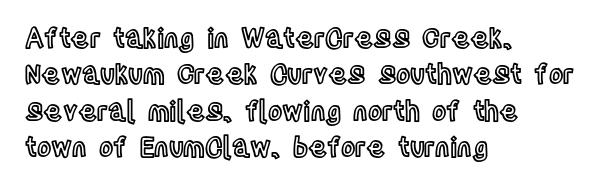
The image shows 27 px text type, upright; set left-aligned, normal line spacing (1.35x), normal letter spacing, not underlined.
